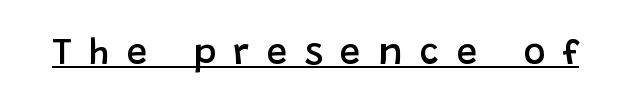
The image shows 37 px semibold sans-serif type, upright; set unusually wide letter spacing (+0.47 em), underlined; low stroke contrast and a large x-height.
